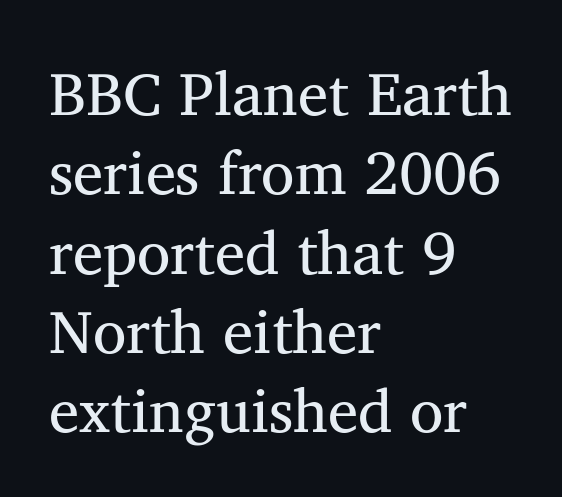
{"serif": "yes", "italic": "no", "bold": "no", "weight": "regular", "width": "normal", "stroke_contrast": "medium", "x_height": "medium", "monospaced": "no", "underline": "no", "align": "left", "line_spacing": "normal", "line_spacing_ratio": 1.3, "letter_spacing": "normal", "letter_spacing_em": 0.0, "glyph_px": 61}
